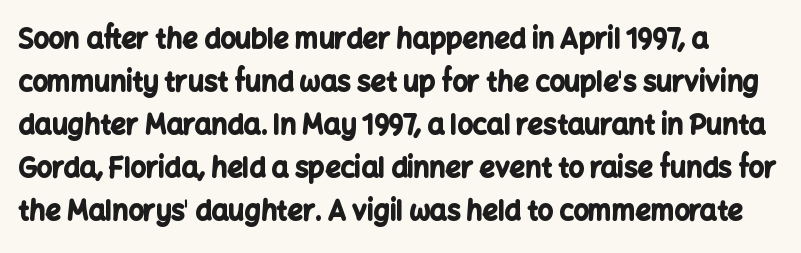
{"italic": "no", "bold": "yes", "underline": "no", "line_spacing": "normal", "line_spacing_ratio": 1.59, "letter_spacing": "normal", "letter_spacing_em": 0.0, "glyph_px": 27}
